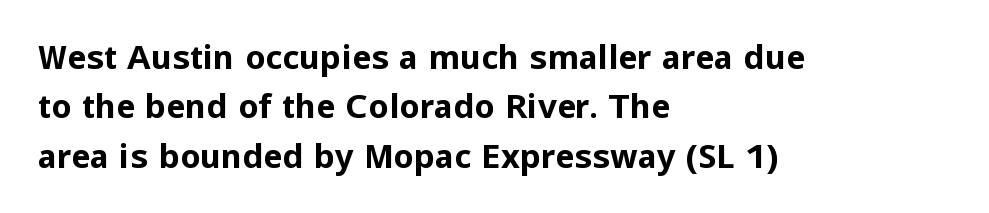
The baseline area is clear. The passage shown is typed in a proportional face where columns would drift. Italic: no, the glyphs are upright roman. These words are printed bold, with thick strokes throughout. This sample keeps an unexceptional amount of space between lines.
